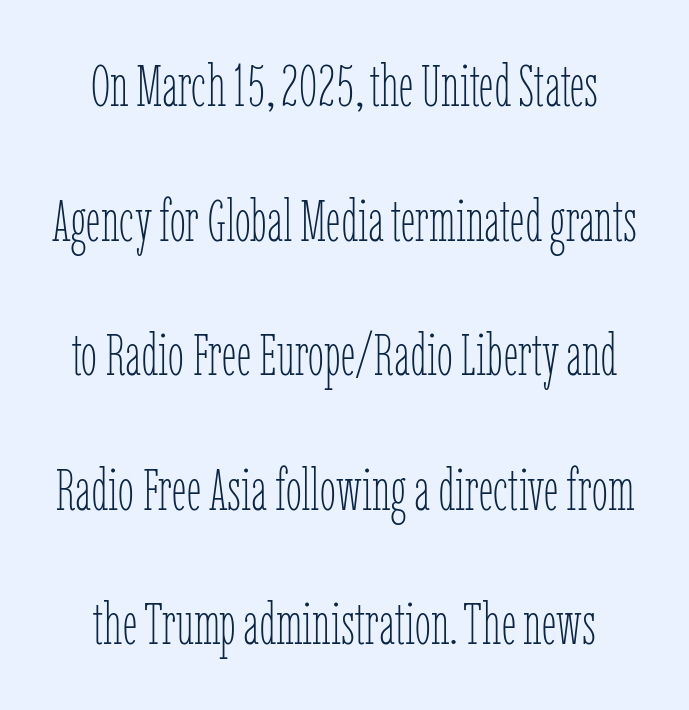
{"italic": "no", "bold": "no", "weight": "thin", "width": "condensed", "stroke_contrast": "low", "x_height": "medium", "monospaced": "no", "underline": "no", "line_spacing": "loose", "line_spacing_ratio": 2.32, "letter_spacing": "normal", "letter_spacing_em": 0.0, "glyph_px": 58}
